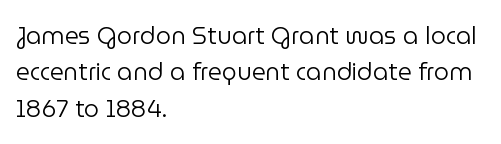
The image shows 24 px text type, upright; set left-aligned, normal line spacing (1.52x), normal letter spacing, not underlined.
